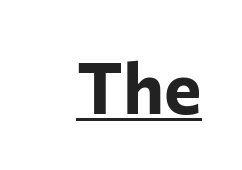
{"serif": "no", "italic": "no", "bold": "yes", "weight": "bold", "width": "normal", "stroke_contrast": "low", "x_height": "medium", "monospaced": "no", "underline": "yes", "letter_spacing": "normal", "letter_spacing_em": 0.0, "glyph_px": 71}
